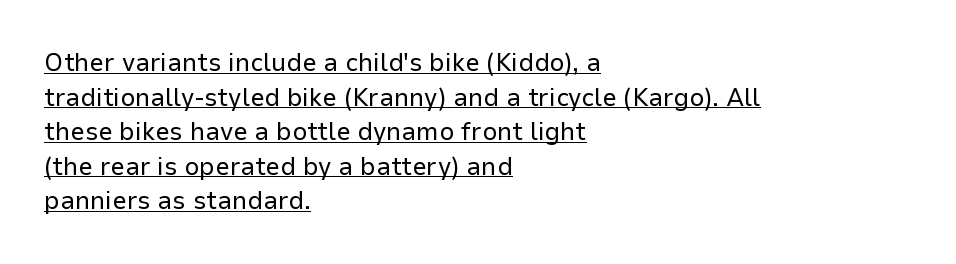
The image shows 26 px text type, upright; set left-aligned, normal line spacing (1.33x), normal letter spacing, underlined.
